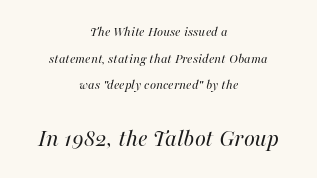
Caption: face not bold, strokes unweighted. Loosely led — the rows are spread out. If you squint, the bottom block still reads clearly — it's the larger of the two. Descender tails drop into unmarked territory.
